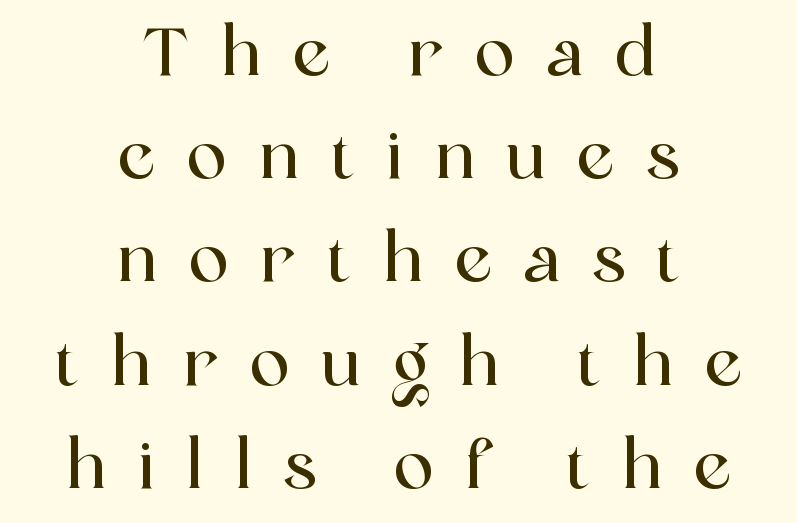
Q: Is the text italic (slanted)? A: No, it is upright.
Q: Is the typeface a serif or a sans-serif typeface? A: Serif.
Q: Is the text underlined? A: No.
Q: How is the paragraph aligned? A: Centered.
Q: Is the spacing between letters normal or unusually wide? A: Unusually wide.
Q: Is the spacing between lines tight, normal or loose? A: Normal.
Q: Width (condensed, normal, or wide)? A: Normal.
Q: x-height? A: Medium.
Q: Monospaced? A: No.
